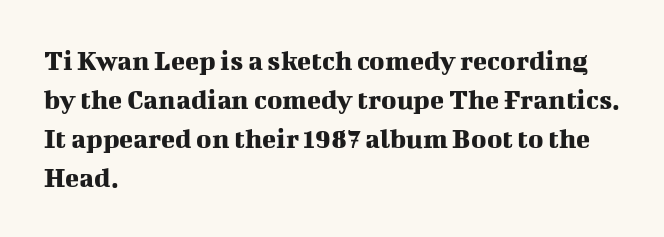
{"serif": "yes", "italic": "no", "width": "normal", "stroke_contrast": "medium", "x_height": "medium", "monospaced": "no", "underline": "no", "align": "left", "line_spacing": "normal", "line_spacing_ratio": 1.34, "letter_spacing": "normal", "letter_spacing_em": 0.0, "glyph_px": 29}
